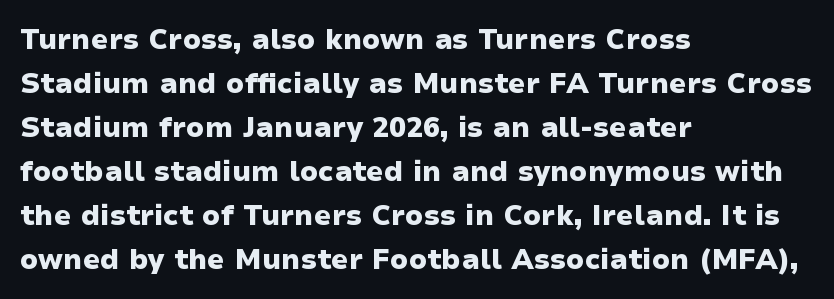
The image shows 28 px heavy, wide sans-serif type, upright; set left-aligned, normal line spacing (1.57x), normal letter spacing, not underlined; low stroke contrast and a medium x-height.
